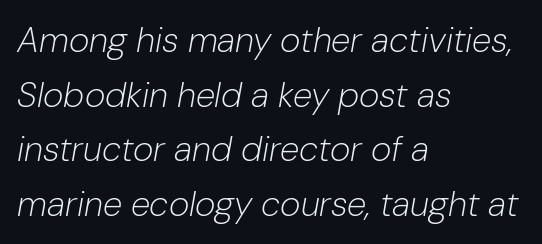
Q: Is the text bold? A: No.
Q: Is the text italic (slanted)? A: Yes, it leans right by about 10 degrees.
Q: Is the text underlined? A: No.
Q: How is the paragraph aligned? A: Left-aligned.
Q: Is the spacing between letters normal or unusually wide? A: Normal.
Q: Is the spacing between lines tight, normal or loose? A: Normal.
Q: Width (condensed, normal, or wide)? A: Normal.
Q: Stroke contrast? A: Low.
Q: x-height? A: Medium.
Q: Monospaced? A: No.
